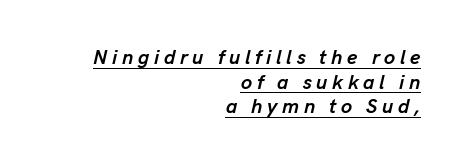
The passage shown leans; its letterforms are oblique. Has an underline been added? It has. Where is the straight margin? On the right. The passage shown is emphatically bold. Tracking value appears strongly positive — letters spread wide.
